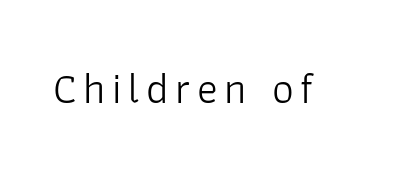
The image shows 43 px light sans-serif type, upright; set not underlined; low stroke contrast and a medium x-height.
